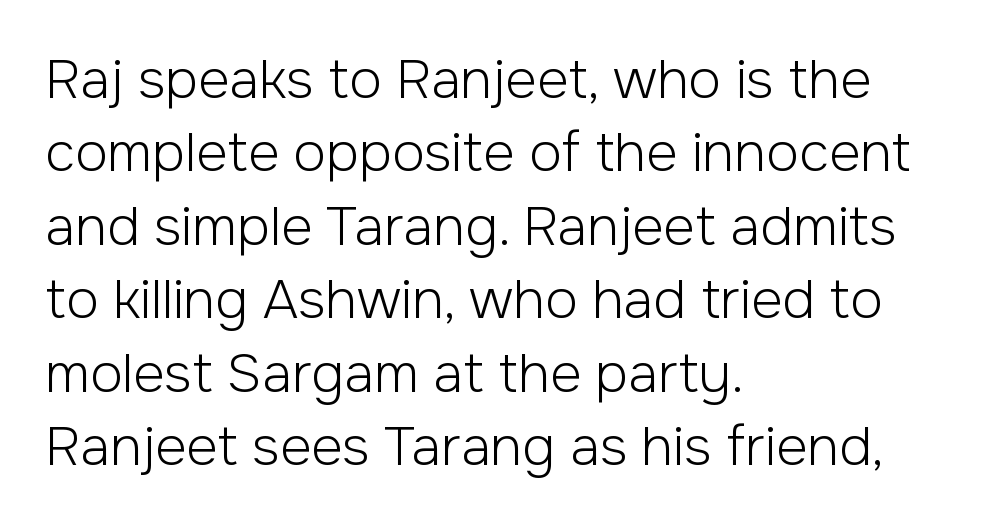
{"serif": "no", "italic": "no", "bold": "no", "weight": "light", "width": "normal", "stroke_contrast": "low", "x_height": "medium", "monospaced": "no", "underline": "no", "align": "left", "line_spacing": "normal", "line_spacing_ratio": 1.36, "letter_spacing": "normal", "letter_spacing_em": 0.0, "glyph_px": 54}
